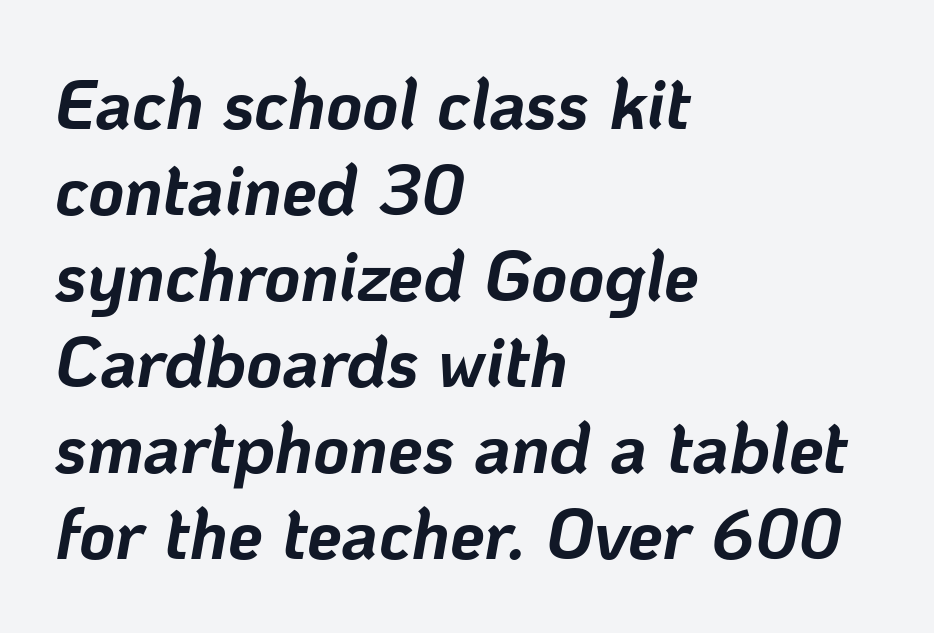
The image shows 70 px bold type, italic (leaning right); set left-aligned, line spacing 1.23x, normal letter spacing, not underlined; low stroke contrast and a medium x-height.
